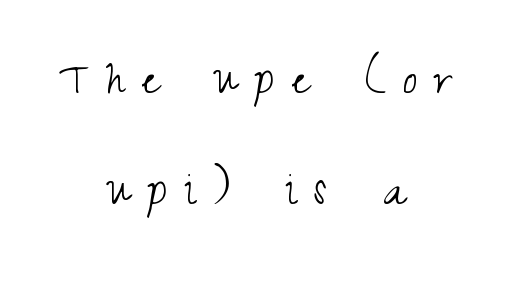
Q: Is the text bold? A: No.
Q: Is the text italic (slanted)? A: No, it is upright.
Q: Is the typeface a serif or a sans-serif typeface? A: Sans-serif.
Q: Is the text underlined? A: No.
Q: How is the paragraph aligned? A: Centered.
Q: Is the spacing between letters normal or unusually wide? A: Unusually wide.
Q: Is the spacing between lines tight, normal or loose? A: Loose.
Q: Width (condensed, normal, or wide)? A: Condensed.
Q: Stroke contrast? A: Medium.
Q: x-height? A: Small.
Q: Monospaced? A: No.
